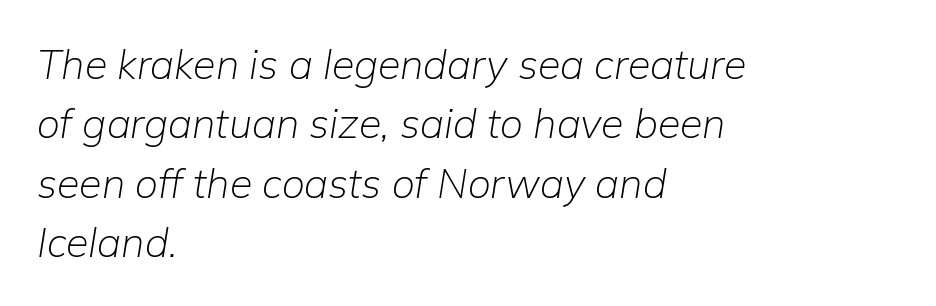
{"italic": "yes", "lean": "right", "slant_degrees": 9, "bold": "no", "weight": "light", "width": "normal", "stroke_contrast": "low", "x_height": "medium", "monospaced": "no", "underline": "no", "align": "left", "line_spacing": "normal", "line_spacing_ratio": 1.45, "letter_spacing": "normal", "letter_spacing_em": 0.0, "glyph_px": 41}
